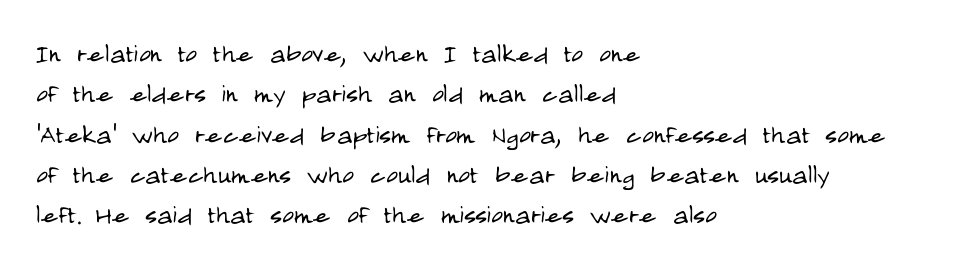
{"serif": "no", "italic": "no", "bold": "no", "weight": "light", "width": "condensed", "stroke_contrast": "low", "x_height": "large", "monospaced": "no", "underline": "no", "align": "left", "line_spacing": "normal", "line_spacing_ratio": 1.26, "letter_spacing": "normal", "letter_spacing_em": 0.0, "glyph_px": 32}
